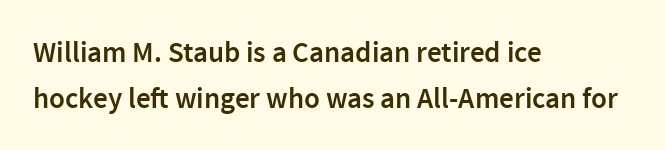
Proportional: the letters do not fall into vertical columns. What weight is shown? A semibold, between regular and bold. Short note: letters normally spaced. Summary of vertical rhythm: regular, with standard interline spacing. Do the letters lean? They stand straight. The type family on display is of the sans-serif kind.
